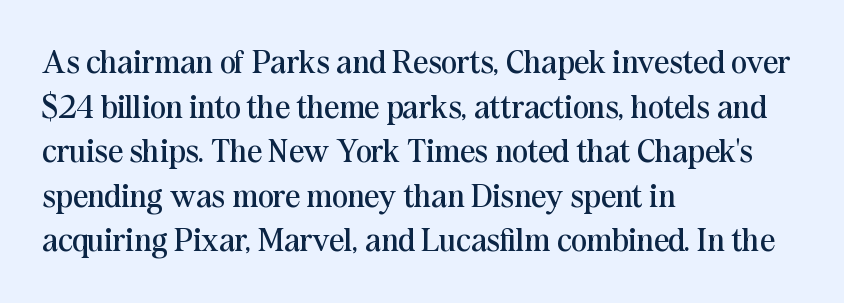
Proportional: the letters do not fall into vertical columns. What kind of face is this? One with serifs. Is there any slant? The stems are plumb. The letters sit at their default tracking, neither squeezed nor spread. Bold? No — there's no thickening of the strokes. Where is the straight margin? On the left.
